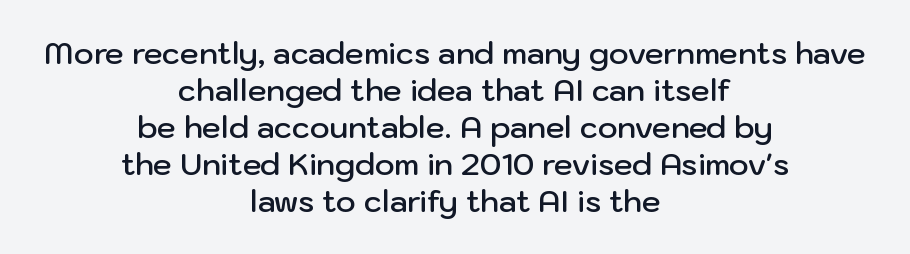
{"serif": "no", "italic": "no", "bold": "semi", "weight": "semibold", "width": "normal", "stroke_contrast": "low", "x_height": "medium", "monospaced": "no", "underline": "no", "align": "center", "line_spacing_ratio": 1.23, "letter_spacing": "normal", "letter_spacing_em": 0.0, "glyph_px": 30}
